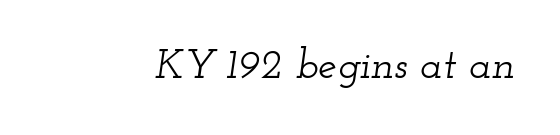
Q: Is the text italic (slanted)? A: Yes, it leans right by about 12 degrees.
Q: Is the typeface a serif or a sans-serif typeface? A: Serif.
Q: Is the text underlined? A: No.
Q: Is the spacing between letters normal or unusually wide? A: Normal.
Q: Width (condensed, normal, or wide)? A: Wide.
Q: Stroke contrast? A: Low.
Q: x-height? A: Small.
Q: Monospaced? A: No.
